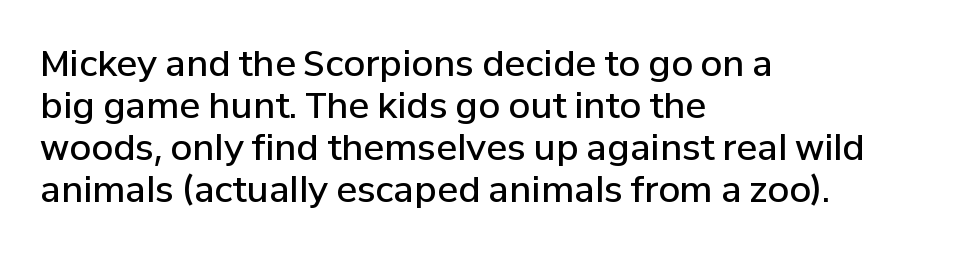
Q: Is the text bold? A: Semi-bold.
Q: Is the text italic (slanted)? A: No, it is upright.
Q: Is the typeface a serif or a sans-serif typeface? A: Sans-serif.
Q: Is the text underlined? A: No.
Q: How is the paragraph aligned? A: Left-aligned.
Q: Is the spacing between letters normal or unusually wide? A: Normal.
Q: Width (condensed, normal, or wide)? A: Normal.
Q: Stroke contrast? A: Low.
Q: x-height? A: Medium.
Q: Monospaced? A: No.
